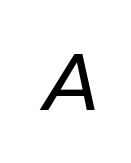
The image shows 80 px text type, italic (leaning right); set not underlined; low stroke contrast and a medium x-height.
